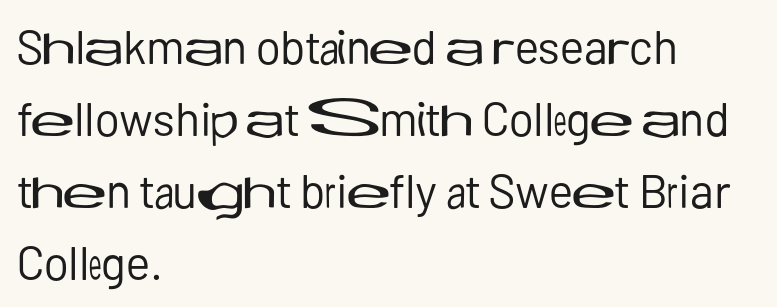
Q: Is the text bold? A: No.
Q: Is the text italic (slanted)? A: No, it is upright.
Q: Is the typeface a serif or a sans-serif typeface? A: Sans-serif.
Q: Is the text underlined? A: No.
Q: How is the paragraph aligned? A: Left-aligned.
Q: Is the spacing between letters normal or unusually wide? A: Normal.
Q: Is the spacing between lines tight, normal or loose? A: Normal.
Q: Width (condensed, normal, or wide)? A: Normal.
Q: Stroke contrast? A: Low.
Q: x-height? A: Medium.
Q: Monospaced? A: No.
